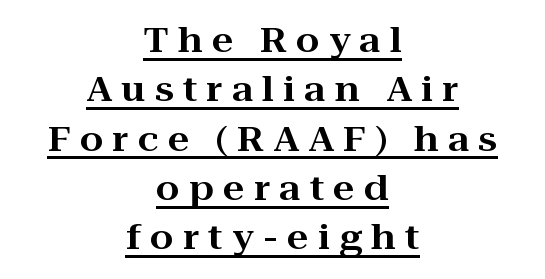
Q: Is the text italic (slanted)? A: No, it is upright.
Q: Is the typeface a serif or a sans-serif typeface? A: Serif.
Q: Is the text underlined? A: Yes.
Q: How is the paragraph aligned? A: Centered.
Q: Is the spacing between letters normal or unusually wide? A: Unusually wide.
Q: Is the spacing between lines tight, normal or loose? A: Normal.
Q: Width (condensed, normal, or wide)? A: Wide.
Q: Stroke contrast? A: High.
Q: x-height? A: Medium.
Q: Monospaced? A: No.
